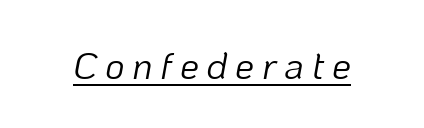
{"italic": "yes", "lean": "right", "slant_degrees": 10, "bold": "no", "weight": "light", "width": "normal", "stroke_contrast": "low", "x_height": "medium", "monospaced": "no", "underline": "yes", "letter_spacing": "wide", "letter_spacing_em": 0.2, "glyph_px": 38}
